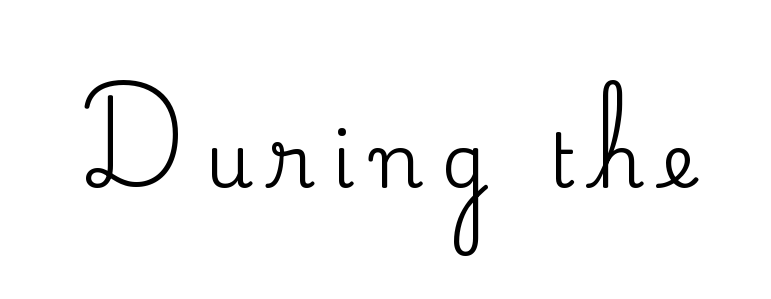
What stands out about the letter spacing? Its width — letters are far apart. The typeface chosen for these lines features serifs. These lines are rendered in a variable-pitch font. A bare baseline throughout the passage. The axis of the letterforms is exactly vertical.
